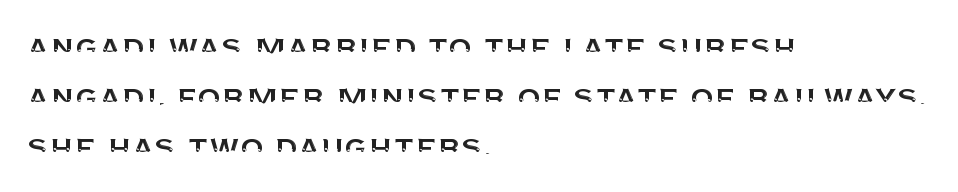
{"serif": "no", "italic": "no", "width": "normal", "stroke_contrast": "medium", "x_height": "large", "monospaced": "no", "underline": "no", "align": "left", "line_spacing": "normal", "line_spacing_ratio": 1.31, "letter_spacing": "normal", "letter_spacing_em": 0.0, "glyph_px": 38}
